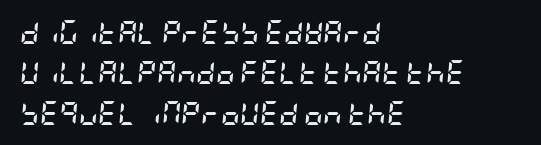
Q: Is the text bold? A: Yes.
Q: Is the text italic (slanted)? A: Yes, it leans right by about 5 degrees.
Q: Is the text underlined? A: No.
Q: How is the paragraph aligned? A: Left-aligned.
Q: Is the spacing between letters normal or unusually wide? A: Normal.
Q: Is the spacing between lines tight, normal or loose? A: Normal.
